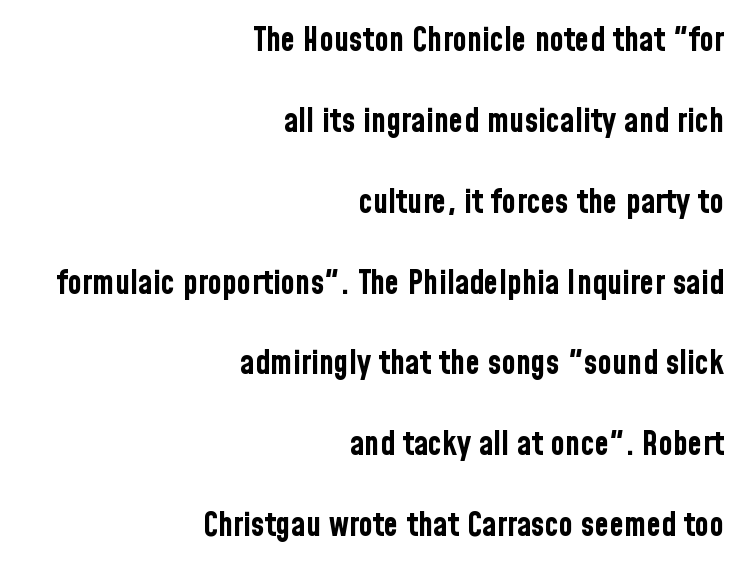
The image shows 33 px bold, condensed sans-serif type, upright; set right-aligned, loose line spacing (2.45x), normal letter spacing, not underlined; low stroke contrast and a medium x-height.
